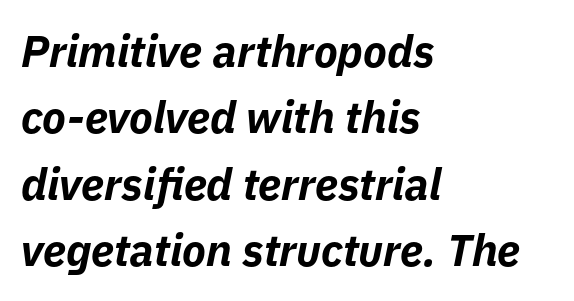
A typesetter would call this zero additional tracking. Heft: maximum for text — a bold. Is the type slanted? Yes — the strokes lean at a clear angle. How would I describe the line gaps? Plain and ordinary. You could not count columns in this text — the font is proportionally spaced. The setting favours the left margin, as ordinary paragraphs usually do.
